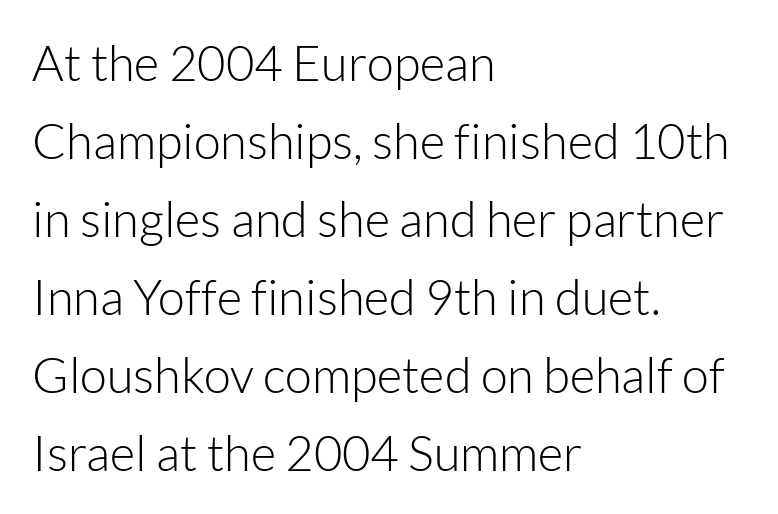
The image shows 49 px light sans-serif type, upright; set left-aligned, normal line spacing (1.59x), normal letter spacing, not underlined; low stroke contrast and a medium x-height.
